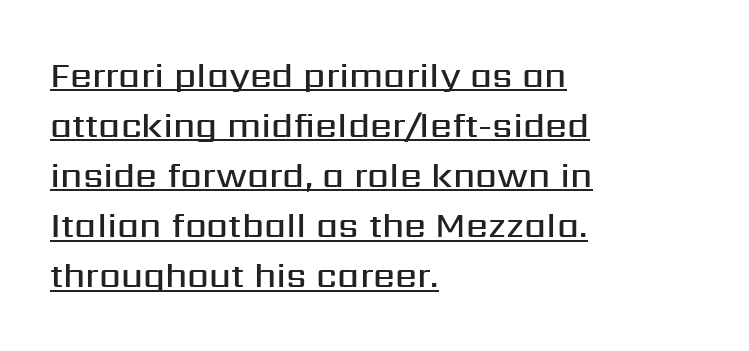
The image shows 35 px semibold sans-serif type, upright; set left-aligned, normal line spacing (1.43x), normal letter spacing, underlined; medium stroke contrast and a medium x-height.
